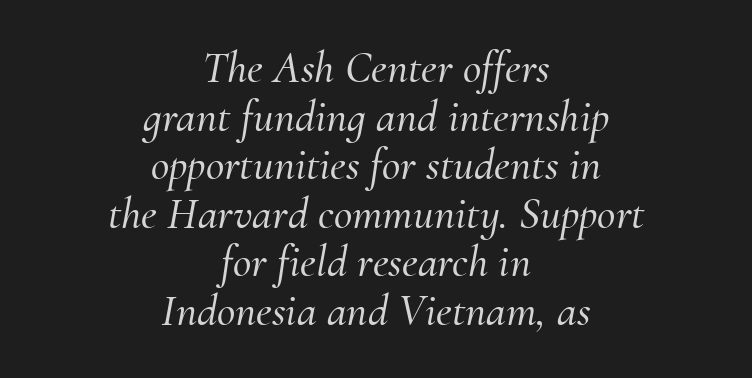
The image shows 45 px serif type, italic (leaning right); set centered, tight line spacing (1.08x), normal letter spacing, not underlined; medium stroke contrast and a small x-height.
